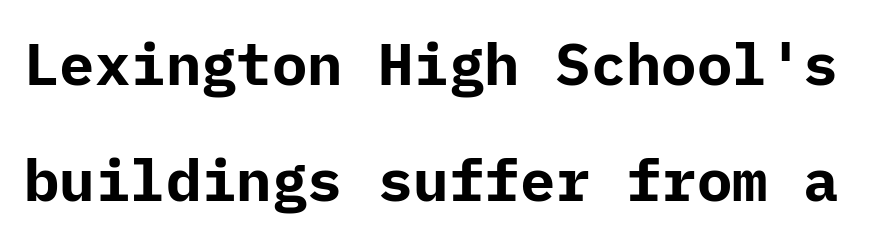
Q: Is the text bold? A: Yes.
Q: Is the text italic (slanted)? A: No, it is upright.
Q: Is the typeface a serif or a sans-serif typeface? A: Sans-serif.
Q: Is the text underlined? A: No.
Q: Is the spacing between letters normal or unusually wide? A: Normal.
Q: Is the spacing between lines tight, normal or loose? A: Loose.
Q: Width (condensed, normal, or wide)? A: Normal.
Q: Stroke contrast? A: Low.
Q: x-height? A: Medium.
